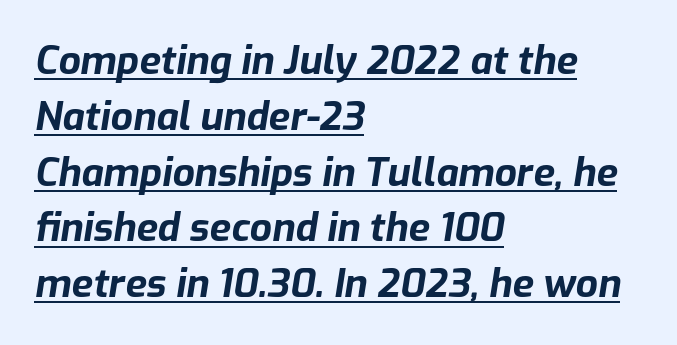
{"italic": "yes", "lean": "right", "slant_degrees": 9, "bold": "yes", "weight": "bold", "width": "normal", "stroke_contrast": "low", "x_height": "medium", "monospaced": "no", "underline": "yes", "align": "left", "line_spacing": "normal", "line_spacing_ratio": 1.43, "letter_spacing": "normal", "letter_spacing_em": 0.0, "glyph_px": 39}
